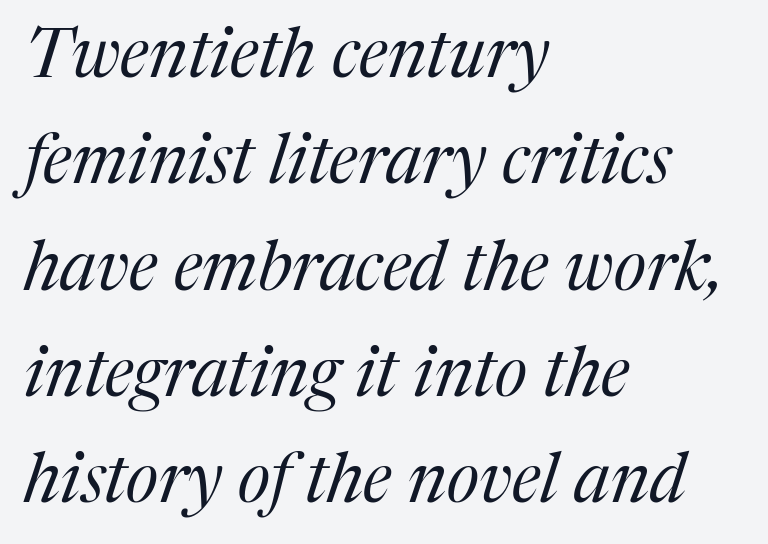
Q: Is the text bold? A: No.
Q: Is the text italic (slanted)? A: Yes, it leans right by about 17 degrees.
Q: Is the typeface a serif or a sans-serif typeface? A: Serif.
Q: Is the text underlined? A: No.
Q: How is the paragraph aligned? A: Left-aligned.
Q: Is the spacing between letters normal or unusually wide? A: Normal.
Q: Is the spacing between lines tight, normal or loose? A: Normal.
Q: Width (condensed, normal, or wide)? A: Normal.
Q: Stroke contrast? A: Medium.
Q: x-height? A: Medium.
Q: Monospaced? A: No.
